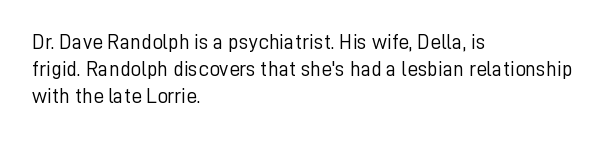
Q: Is the text bold? A: No.
Q: Is the text italic (slanted)? A: No, it is upright.
Q: Is the text underlined? A: No.
Q: How is the paragraph aligned? A: Left-aligned.
Q: Is the spacing between letters normal or unusually wide? A: Normal.
Q: Is the spacing between lines tight, normal or loose? A: Normal.
